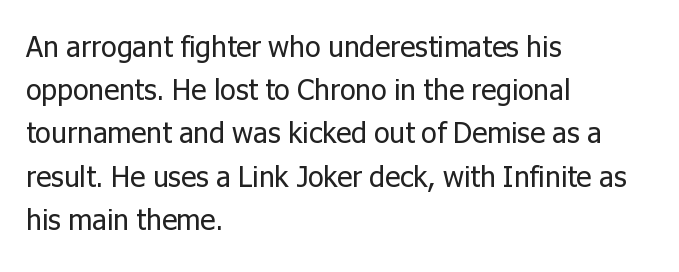
{"serif": "no", "italic": "no", "bold": "no", "weight": "regular", "width": "normal", "stroke_contrast": "low", "x_height": "medium", "monospaced": "no", "underline": "no", "align": "left", "line_spacing": "normal", "line_spacing_ratio": 1.49, "letter_spacing": "normal", "letter_spacing_em": 0.0, "glyph_px": 29}
